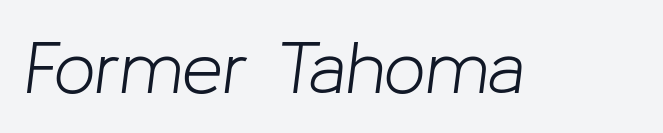
The image shows 73 px light type, italic (leaning right); set normal letter spacing, not underlined; low stroke contrast and a medium x-height.
